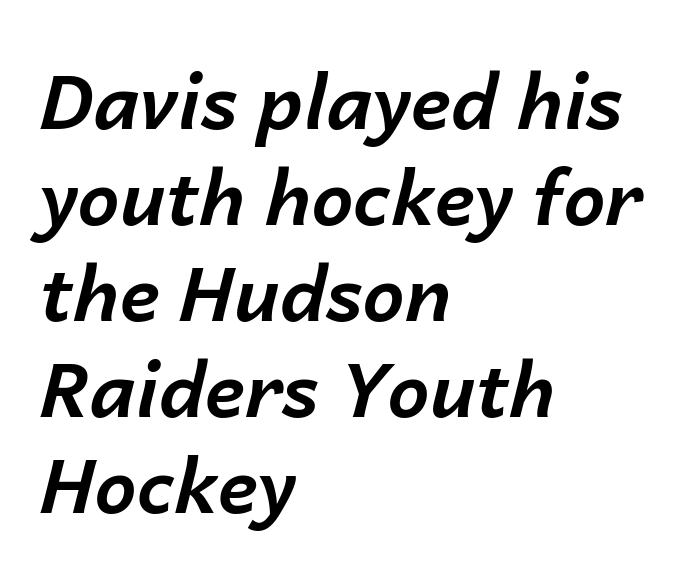
Q: Is the text bold? A: Yes.
Q: Is the text italic (slanted)? A: Yes, it leans right by about 14 degrees.
Q: Is the text underlined? A: No.
Q: How is the paragraph aligned? A: Left-aligned.
Q: Is the spacing between letters normal or unusually wide? A: Normal.
Q: Is the spacing between lines tight, normal or loose? A: Normal.
Q: Width (condensed, normal, or wide)? A: Normal.
Q: Stroke contrast? A: Low.
Q: x-height? A: Medium.
Q: Monospaced? A: No.
